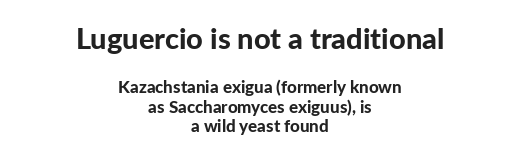
Q: Is the text bold? A: Yes.
Q: Is the text italic (slanted)? A: No, it is upright.
Q: Is the typeface a serif or a sans-serif typeface? A: Sans-serif.
Q: Is the text underlined? A: No.
Q: How is the paragraph aligned? A: Centered.
Q: Is the spacing between letters normal or unusually wide? A: Normal.
Q: Is the spacing between lines tight, normal or loose? A: Tight.
Q: Which block of text is set in a larger size, the first (top) or the second (bottom)? A: The first (top) one.
Q: Width (condensed, normal, or wide)? A: Normal.
Q: Stroke contrast? A: Low.
Q: x-height? A: Medium.
Q: Monospaced? A: No.
